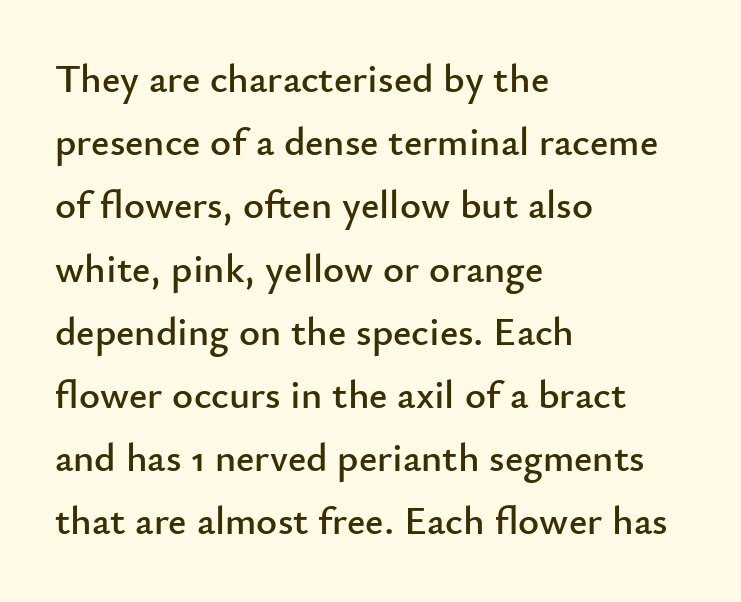
Q: Is the text italic (slanted)? A: No, it is upright.
Q: Is the typeface a serif or a sans-serif typeface? A: Sans-serif.
Q: Is the text underlined? A: No.
Q: How is the paragraph aligned? A: Left-aligned.
Q: Is the spacing between letters normal or unusually wide? A: Normal.
Q: Is the spacing between lines tight, normal or loose? A: Normal.
Q: Width (condensed, normal, or wide)? A: Normal.
Q: Stroke contrast? A: Low.
Q: x-height? A: Small.
Q: Monospaced? A: No.
